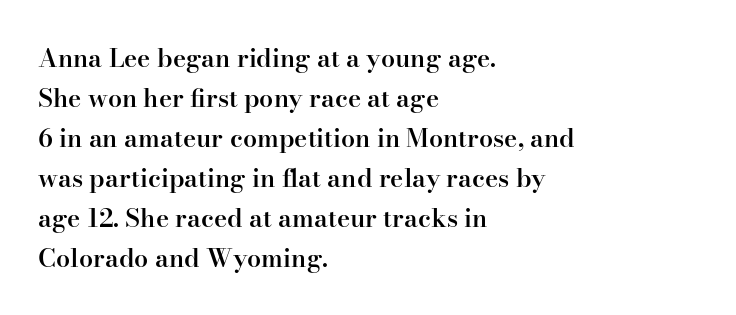
Q: Is the text bold? A: Semi-bold.
Q: Is the text italic (slanted)? A: No, it is upright.
Q: Is the text underlined? A: No.
Q: How is the paragraph aligned? A: Left-aligned.
Q: Is the spacing between letters normal or unusually wide? A: Normal.
Q: Is the spacing between lines tight, normal or loose? A: Normal.
